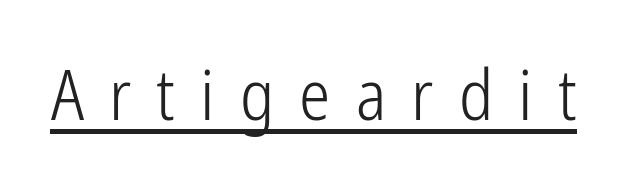
The image shows 70 px light, condensed sans-serif type, upright; set unusually wide letter spacing (+0.36 em), underlined; low stroke contrast and a medium x-height.
